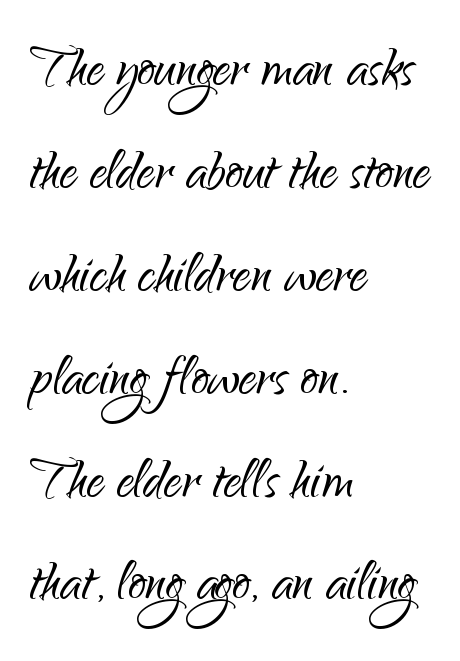
Q: Is the text bold? A: No.
Q: Is the text italic (slanted)? A: Yes.
Q: Is the typeface a serif or a sans-serif typeface? A: Sans-serif.
Q: Is the text underlined? A: No.
Q: How is the paragraph aligned? A: Left-aligned.
Q: Is the spacing between letters normal or unusually wide? A: Normal.
Q: Is the spacing between lines tight, normal or loose? A: Normal.
Q: Width (condensed, normal, or wide)? A: Normal.
Q: Stroke contrast? A: Low.
Q: x-height? A: Small.
Q: Monospaced? A: No.
